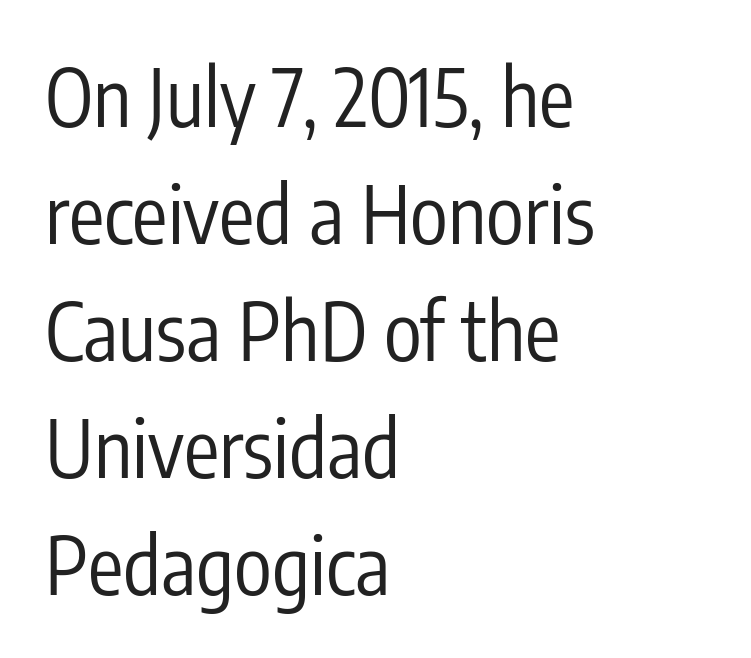
{"serif": "no", "italic": "no", "bold": "no", "weight": "regular", "width": "condensed", "stroke_contrast": "low", "x_height": "medium", "monospaced": "no", "underline": "no", "align": "left", "line_spacing": "normal", "line_spacing_ratio": 1.48, "letter_spacing": "normal", "letter_spacing_em": 0.0, "glyph_px": 79}
